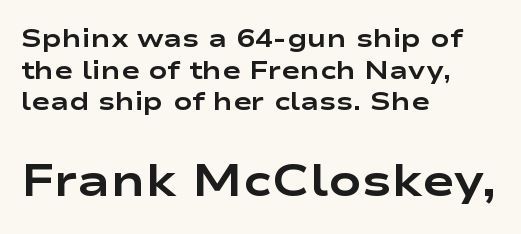
{"serif": "no", "italic": "no", "bold": "yes", "weight": "bold", "width": "wide", "stroke_contrast": "low", "x_height": "medium", "monospaced": "no", "underline": "no", "align": "left", "line_spacing": "normal", "line_spacing_ratio": 1.27, "letter_spacing": "normal", "letter_spacing_em": 0.0, "larger_block": "second", "size_ratio": 1.76, "glyph_px": 44}
